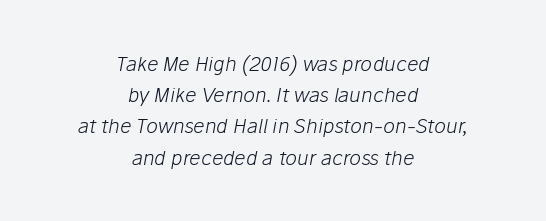
Q: Is the text bold? A: No.
Q: Is the text italic (slanted)? A: Yes, it leans right by about 10 degrees.
Q: Is the text underlined? A: No.
Q: How is the paragraph aligned? A: Centered.
Q: Is the spacing between letters normal or unusually wide? A: Normal.
Q: Is the spacing between lines tight, normal or loose? A: Normal.
